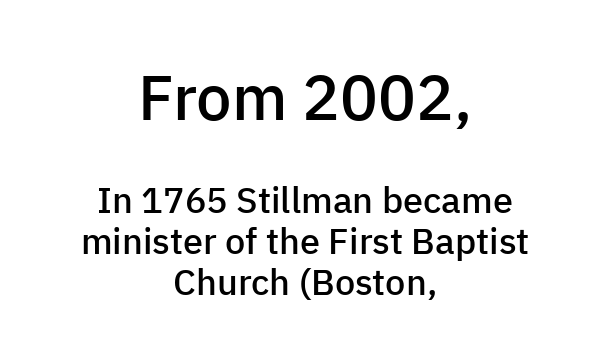
The image shows 63 px semibold sans-serif type, upright; set centered, tight line spacing (1.14x), normal letter spacing, not underlined; the first (top) block is 1.75x larger; low stroke contrast and a medium x-height.
